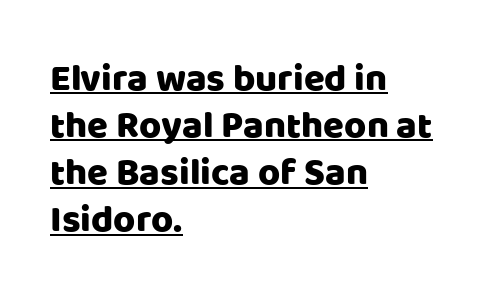
The image shows 38 px sans-serif type, upright; set left-aligned, line spacing 1.24x, normal letter spacing, underlined; low stroke contrast and a large x-height.
